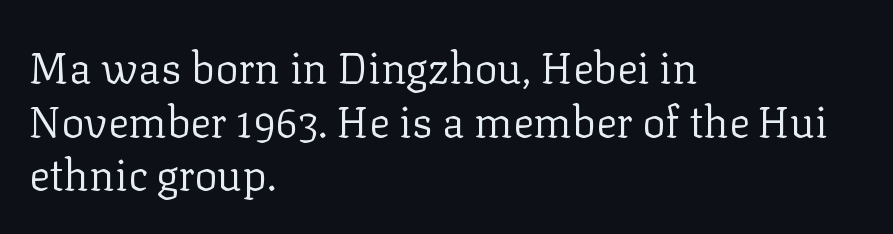
The image shows 43 px regular-weight serif type, upright; set left-aligned, normal line spacing (1.25x), normal letter spacing, not underlined; low stroke contrast and a medium x-height.
